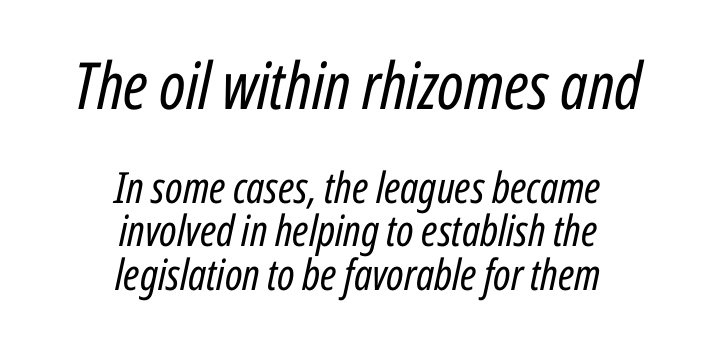
Q: Is the text bold? A: No.
Q: Is the text italic (slanted)? A: Yes, it leans right by about 12 degrees.
Q: Is the text underlined? A: No.
Q: How is the paragraph aligned? A: Centered.
Q: Is the spacing between letters normal or unusually wide? A: Normal.
Q: Is the spacing between lines tight, normal or loose? A: Tight.
Q: Which block of text is set in a larger size, the first (top) or the second (bottom)? A: The first (top) one.
Q: Width (condensed, normal, or wide)? A: Condensed.
Q: Stroke contrast? A: Low.
Q: x-height? A: Medium.
Q: Monospaced? A: No.
